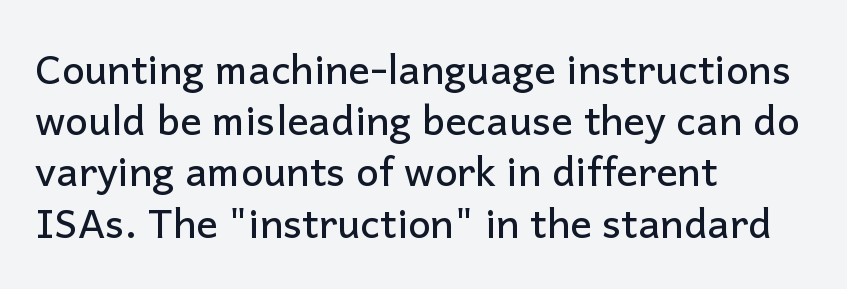
{"serif": "no", "italic": "no", "width": "normal", "stroke_contrast": "low", "x_height": "medium", "monospaced": "no", "underline": "no", "align": "left", "line_spacing": "normal", "line_spacing_ratio": 1.28, "letter_spacing": "normal", "letter_spacing_em": 0.0, "glyph_px": 40}
